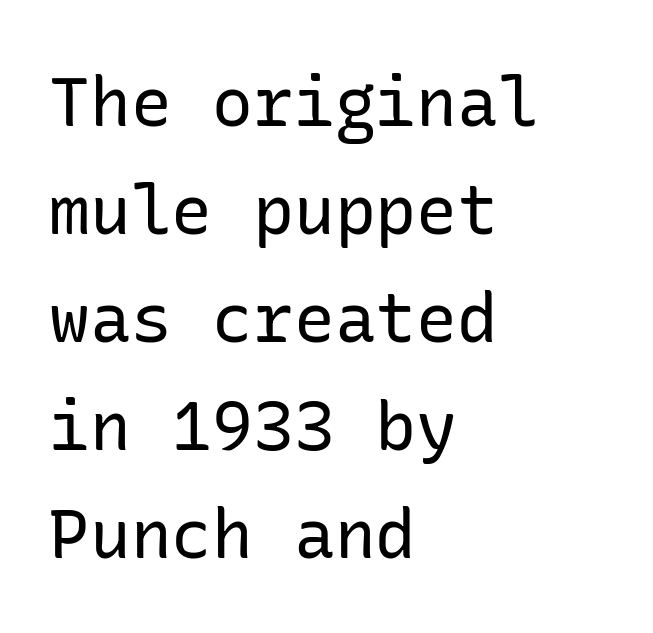
Each letter's strokes conclude bluntly, with no projecting serifs. The passage shown is not bold in any degree. Italic: no, the glyphs are upright roman. Type without underlining. The passage is arranged the way most books set body copy — flush left. Letter spacing: default.
